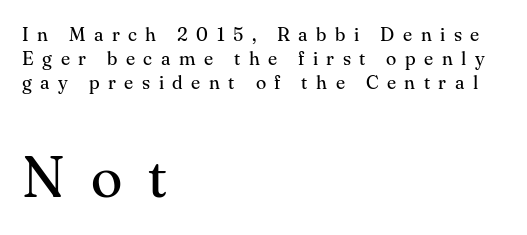
You could only call the tracking loose — the letters float apart. Is the lower block the larger one? Yes — the lower block carries the bigger type. No extra ink here — the face is not bold. Decoration check: the copy has no underline. The typography opts for an upright posture over an oblique one.
